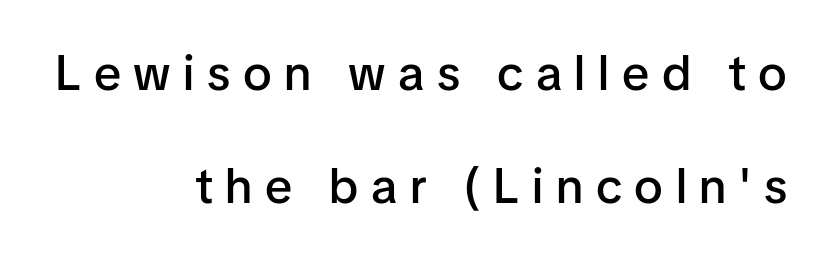
{"serif": "no", "italic": "no", "bold": "semi", "weight": "semibold", "width": "normal", "stroke_contrast": "low", "x_height": "medium", "monospaced": "no", "underline": "no", "align": "right", "line_spacing": "loose", "line_spacing_ratio": 2.31, "letter_spacing": "wide", "letter_spacing_em": 0.26, "glyph_px": 49}
